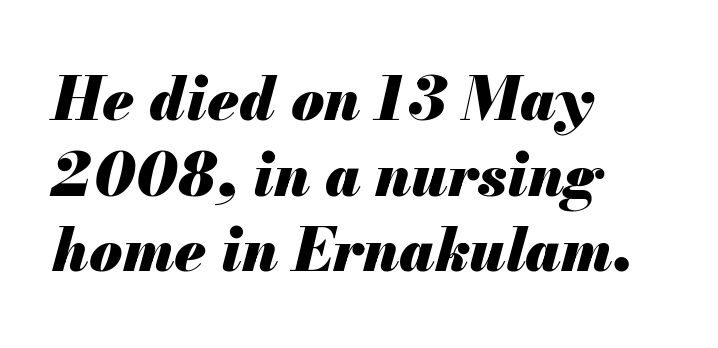
The image shows 60 px heavy type, italic (leaning right); set left-aligned, normal line spacing (1.26x), normal letter spacing, not underlined; medium stroke contrast and a small x-height.
